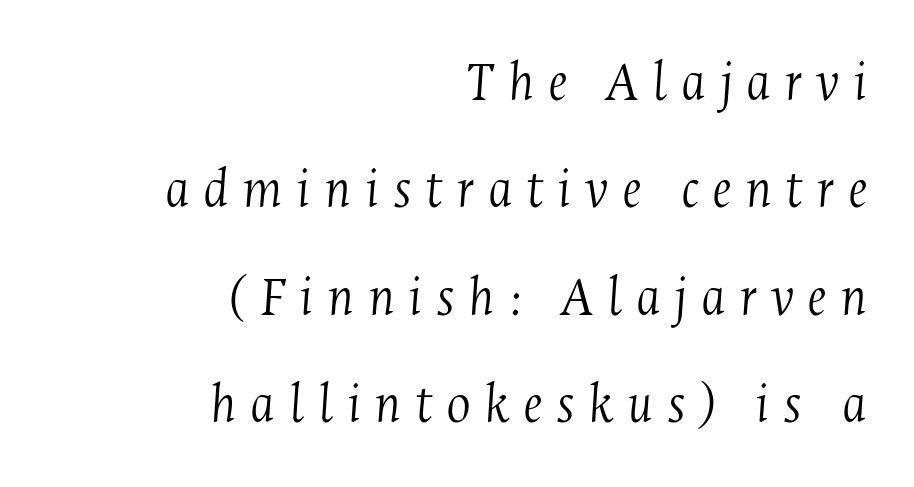
{"serif": "yes", "italic": "yes", "lean": "right", "slant_degrees": 4, "bold": "no", "weight": "light", "width": "condensed", "stroke_contrast": "medium", "x_height": "medium", "monospaced": "no", "underline": "no", "align": "right", "line_spacing_ratio": 1.85, "letter_spacing": "wide", "letter_spacing_em": 0.23, "glyph_px": 58}
